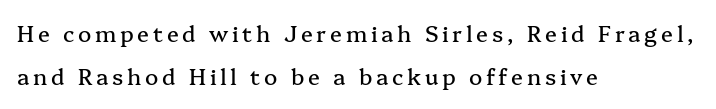
The image shows 22 px text type, upright; set left-aligned, loose line spacing (1.96x), not underlined.
